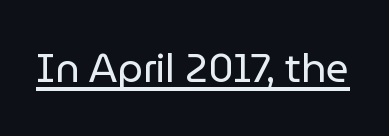
Q: Is the text bold? A: No.
Q: Is the text italic (slanted)? A: No, it is upright.
Q: Is the typeface a serif or a sans-serif typeface? A: Sans-serif.
Q: Is the text underlined? A: Yes.
Q: Is the spacing between letters normal or unusually wide? A: Normal.
Q: Width (condensed, normal, or wide)? A: Normal.
Q: Stroke contrast? A: Low.
Q: x-height? A: Medium.
Q: Monospaced? A: No.
